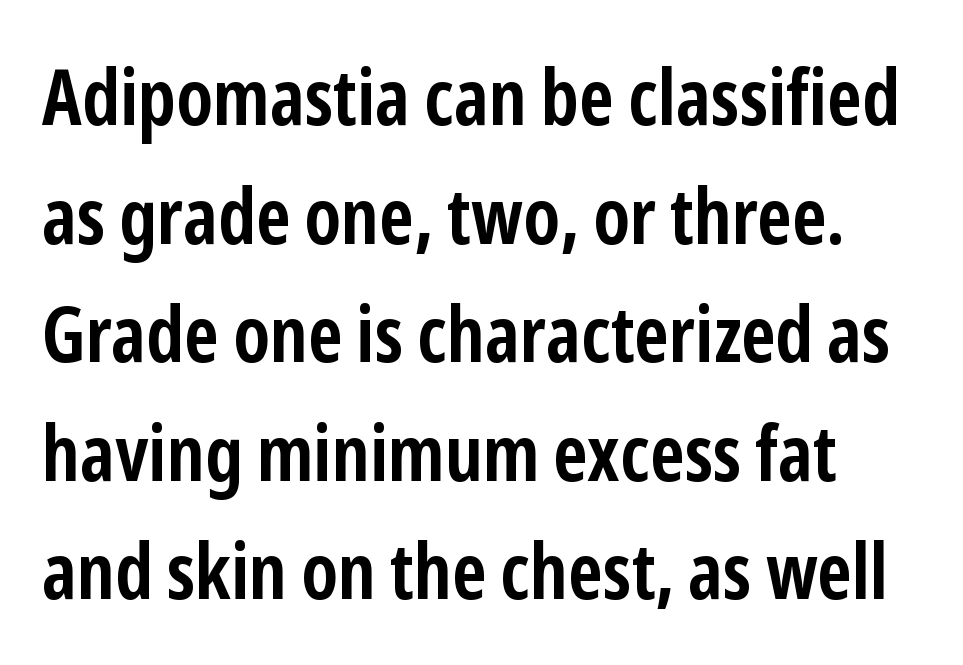
{"serif": "no", "italic": "no", "bold": "yes", "weight": "semibold", "width": "condensed", "stroke_contrast": "low", "x_height": "medium", "monospaced": "no", "underline": "no", "line_spacing": "normal", "line_spacing_ratio": 1.54, "letter_spacing": "normal", "letter_spacing_em": 0.0, "glyph_px": 77}
